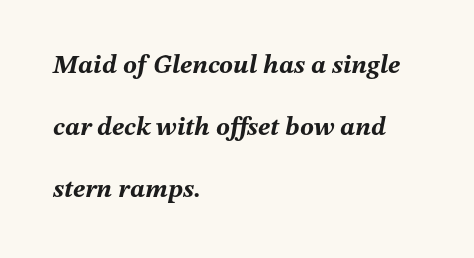
The letters are slanted; this is an italic face. If you drew a ruler down the left edge, every line would touch it. Heavy, bold letterforms. This rendering leaves character spacing at its baseline value.
